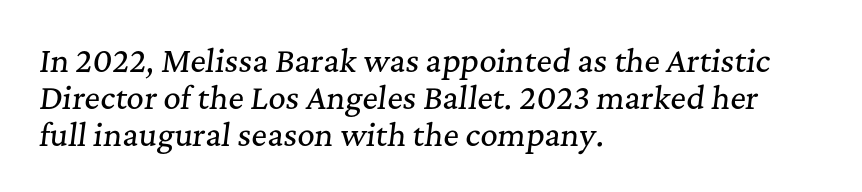
The image shows 30 px serif type, italic (leaning right); set left-aligned, line spacing 1.23x, normal letter spacing, not underlined; medium stroke contrast and a medium x-height.
